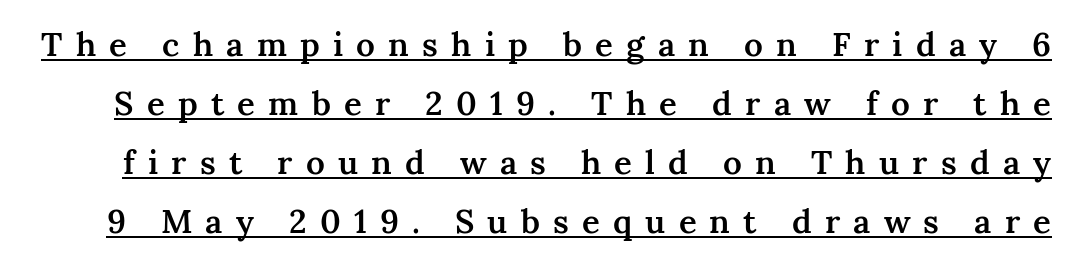
Q: Is the text bold? A: Semi-bold.
Q: Is the text italic (slanted)? A: No, it is upright.
Q: Is the typeface a serif or a sans-serif typeface? A: Serif.
Q: Is the text underlined? A: Yes.
Q: Is the spacing between letters normal or unusually wide? A: Unusually wide.
Q: Width (condensed, normal, or wide)? A: Normal.
Q: Stroke contrast? A: Medium.
Q: x-height? A: Medium.
Q: Monospaced? A: No.
